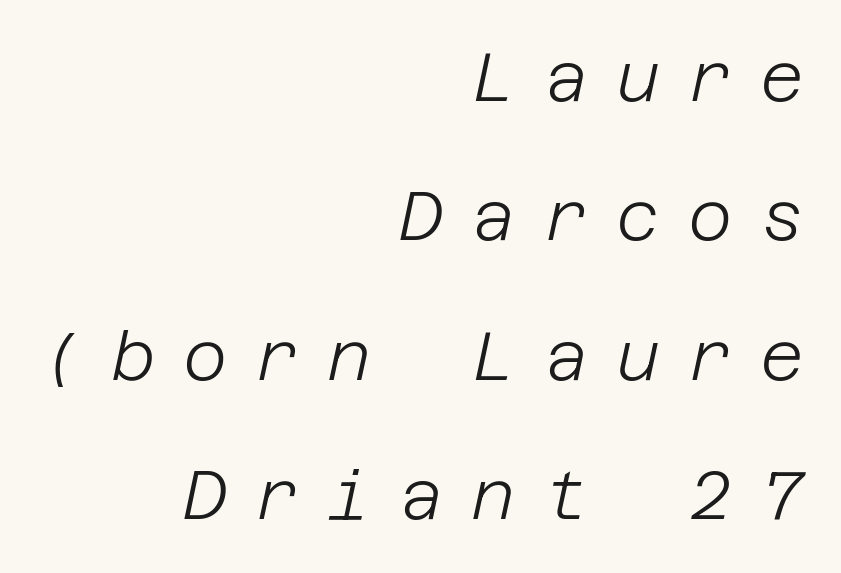
The image shows 68 px light type, italic (leaning right); set right-aligned, loose line spacing (2.05x), unusually wide letter spacing (+0.41 em), not underlined; low stroke contrast and a large x-height.
